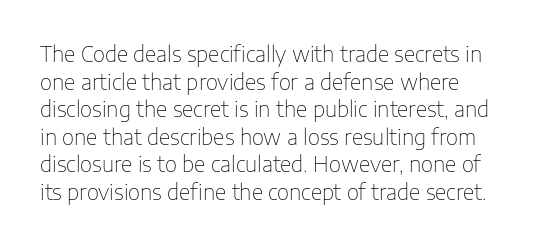
{"italic": "no", "bold": "no", "underline": "no", "line_spacing": "normal", "line_spacing_ratio": 1.31, "letter_spacing": "normal", "letter_spacing_em": 0.0, "glyph_px": 21}
